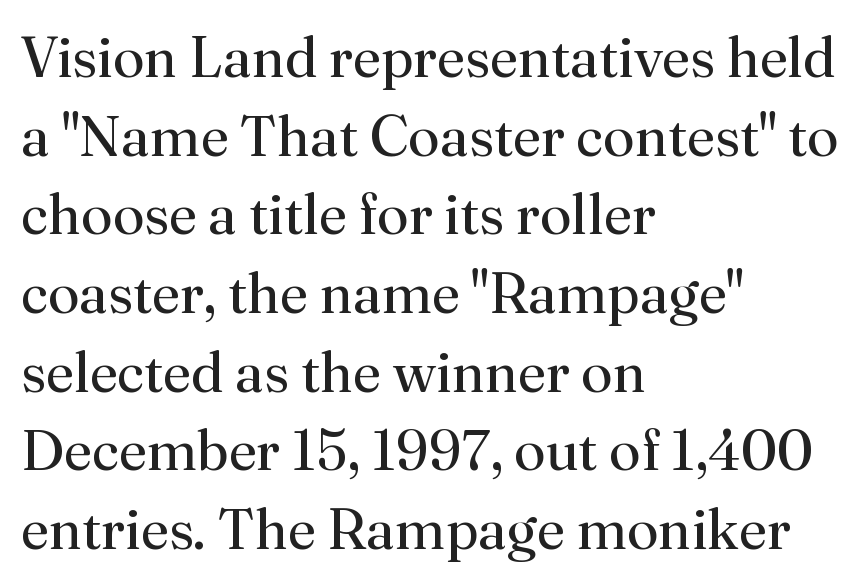
{"serif": "yes", "italic": "no", "bold": "no", "weight": "regular", "width": "normal", "stroke_contrast": "medium", "x_height": "small", "monospaced": "no", "underline": "no", "align": "left", "line_spacing": "normal", "line_spacing_ratio": 1.38, "letter_spacing": "normal", "letter_spacing_em": 0.0, "glyph_px": 57}
